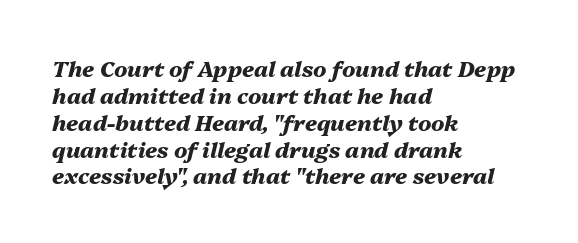
Each line starts at the same left margin while the right side varies. Default kerning and tracking; the words read as compact shapes. Observe the lean: these are italic letterforms. Each row of text sits above clean, open space.
